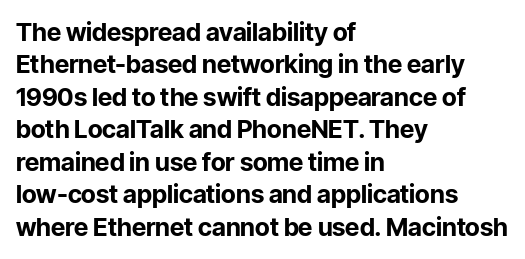
The image shows 25 px bold type, upright; set left-aligned, normal line spacing (1.3x), normal letter spacing, not underlined.
